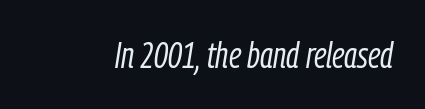
{"italic": "yes", "lean": "right", "slant_degrees": 9, "bold": "no", "weight": "light", "width": "condensed", "stroke_contrast": "low", "x_height": "medium", "monospaced": "no", "underline": "no", "letter_spacing": "normal", "letter_spacing_em": 0.0, "glyph_px": 37}
